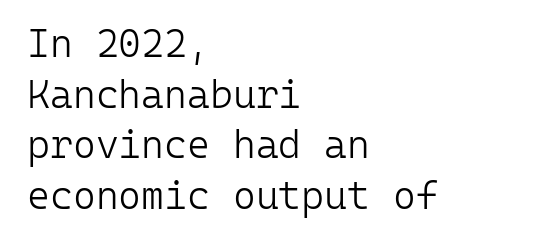
Spacing verdict: monospaced, one width for all characters. One glance says typical: line gaps are just what's usual. The passage shown is not bold in any degree. No italicization has been applied; the sample stays upright.
